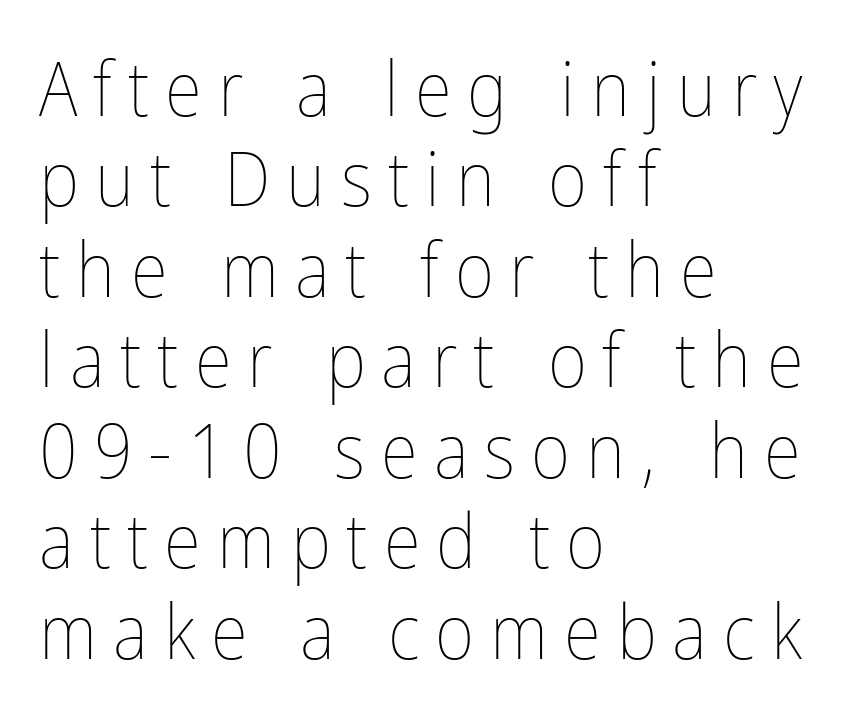
The image shows 76 px thin, condensed type, upright; set left-aligned, line spacing 1.19x, unusually wide letter spacing (+0.21 em), not underlined; low stroke contrast and a medium x-height.
